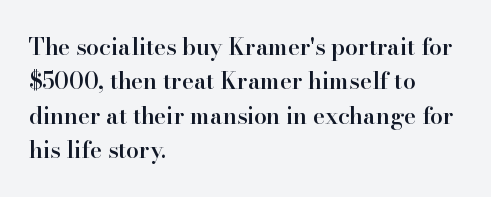
Q: Is the text bold? A: Semi-bold.
Q: Is the text italic (slanted)? A: No, it is upright.
Q: Is the text underlined? A: No.
Q: How is the paragraph aligned? A: Left-aligned.
Q: Is the spacing between letters normal or unusually wide? A: Normal.
Q: Is the spacing between lines tight, normal or loose? A: Normal.
